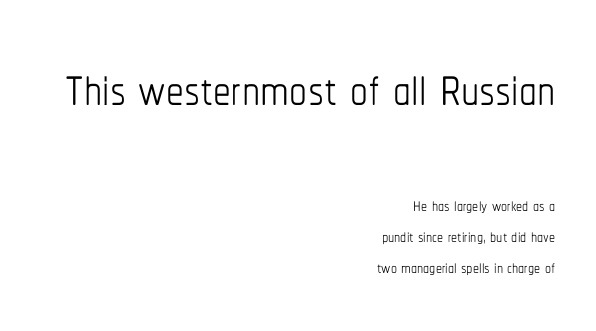
The image shows 71 px thin, condensed type, upright; set right-aligned, normal line spacing (1.29x), normal letter spacing, not underlined; the first (top) block is 2.96x larger; low stroke contrast and a medium x-height.
